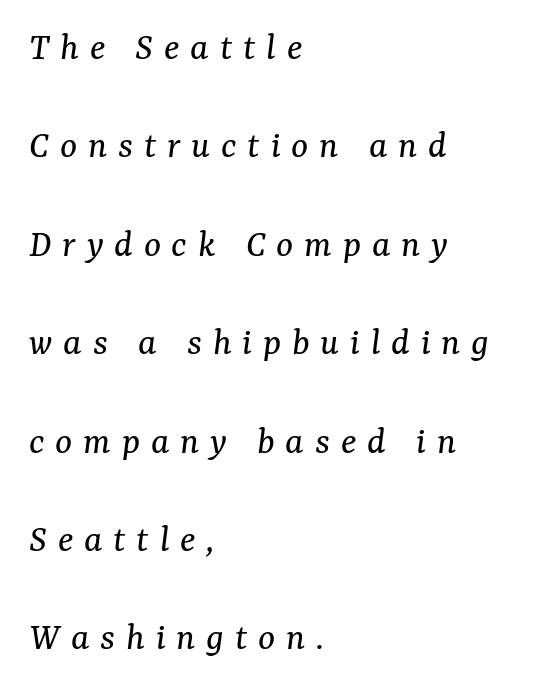
{"serif": "yes", "italic": "yes", "lean": "right", "slant_degrees": 7, "bold": "no", "weight": "regular", "width": "normal", "stroke_contrast": "medium", "x_height": "medium", "monospaced": "no", "underline": "no", "align": "left", "line_spacing": "loose", "line_spacing_ratio": 2.46, "letter_spacing": "wide", "letter_spacing_em": 0.27, "glyph_px": 40}
